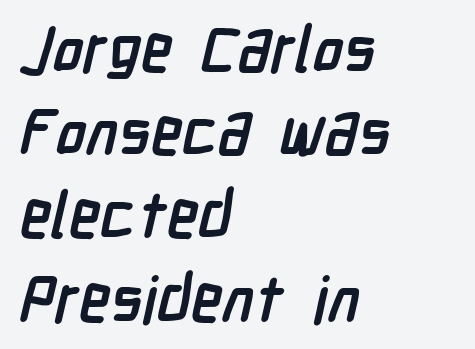
The rendering keeps characters at their native spacing. The glyphs have the mass of a bold cut. Decoration check: the copy has no underline. The font family rendered here belongs to the sans-serif group. A normal amount of white space separates one row of letters from the next.
